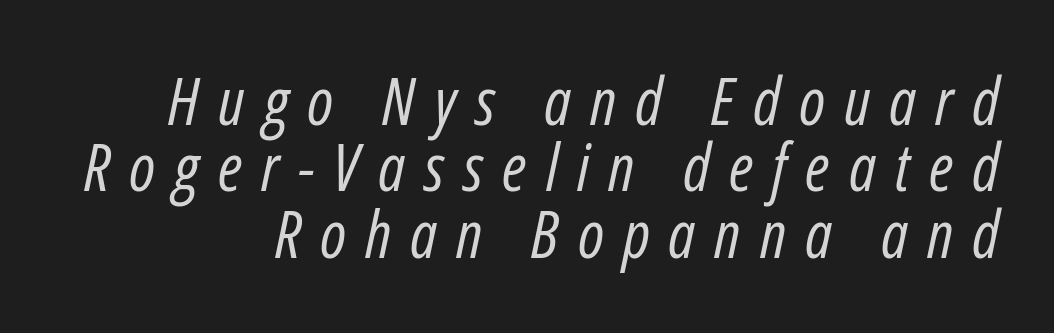
The glyphs are unaccompanied by any horizontal stroke below them. The face looks like a standard text weight, possibly lighter. The lines are quadded right. Very little white space separates one row of letters from the next. An italicized treatment has been applied to the whole sample.
